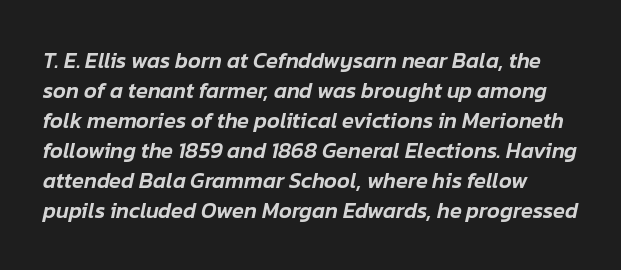
The image shows 22 px text type, italic (leaning right); set normal line spacing (1.36x), normal letter spacing, not underlined.
